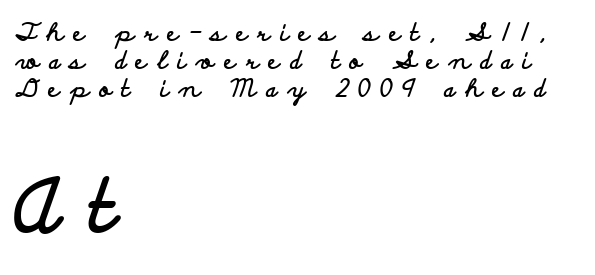
Q: Is the text bold? A: Yes.
Q: Is the text italic (slanted)? A: Yes.
Q: Is the typeface a serif or a sans-serif typeface? A: Sans-serif.
Q: Is the text underlined? A: No.
Q: How is the paragraph aligned? A: Left-aligned.
Q: Is the spacing between letters normal or unusually wide? A: Unusually wide.
Q: Which block of text is set in a larger size, the first (top) or the second (bottom)? A: The second (bottom) one.
Q: Width (condensed, normal, or wide)? A: Wide.
Q: Stroke contrast? A: Low.
Q: x-height? A: Small.
Q: Monospaced? A: No.
